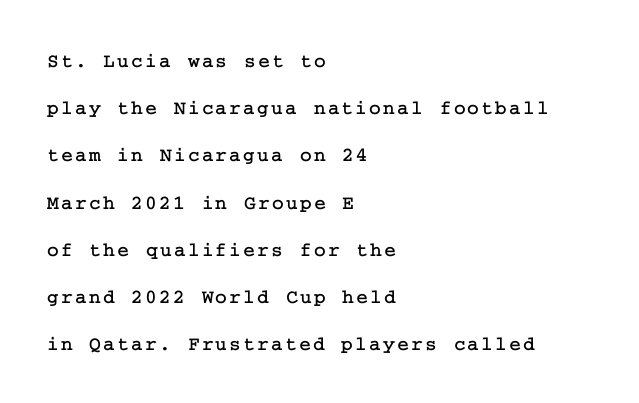
The strip under each line holds only bare page. These lines are set flush left with a ragged right edge. The letters stand straight up with perfectly vertical stems. Loosely led — the rows are spread out.
